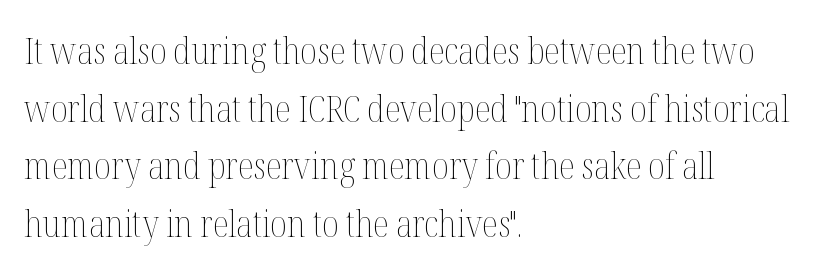
The image shows 37 px thin, condensed type, upright; set left-aligned, normal line spacing (1.56x), normal letter spacing, not underlined; medium stroke contrast and a medium x-height.
